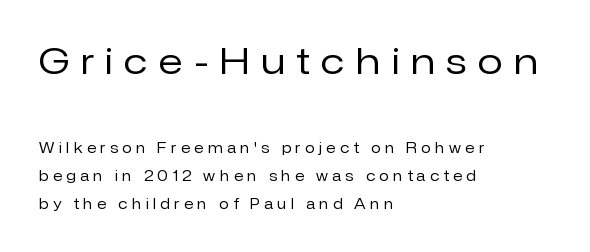
Q: Is the text bold? A: No.
Q: Is the text italic (slanted)? A: No, it is upright.
Q: Is the typeface a serif or a sans-serif typeface? A: Sans-serif.
Q: Is the text underlined? A: No.
Q: How is the paragraph aligned? A: Left-aligned.
Q: Is the spacing between letters normal or unusually wide? A: Unusually wide.
Q: Is the spacing between lines tight, normal or loose? A: Loose.
Q: Which block of text is set in a larger size, the first (top) or the second (bottom)? A: The first (top) one.
Q: Width (condensed, normal, or wide)? A: Normal.
Q: Stroke contrast? A: Low.
Q: x-height? A: Medium.
Q: Monospaced? A: No.
